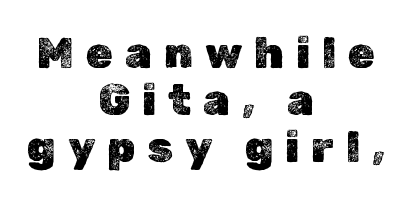
{"italic": "no", "width": "normal", "x_height": "medium", "monospaced": "no", "underline": "no", "align": "center", "line_spacing": "tight", "line_spacing_ratio": 1.09, "letter_spacing": "wide", "letter_spacing_em": 0.28, "glyph_px": 43}
